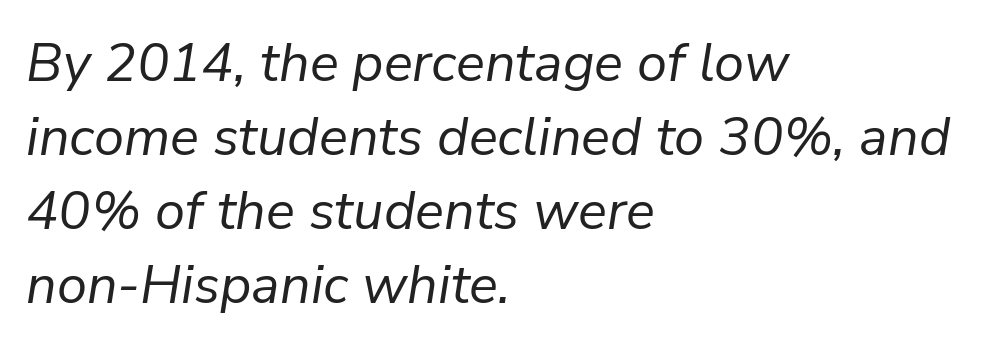
Leading matches the norm, producing a regular column. The weight would be labelled regular, book, light, or lighter still. The specimen reads as italic at a glance. Does the copy run flush right? No — it runs flush left.
